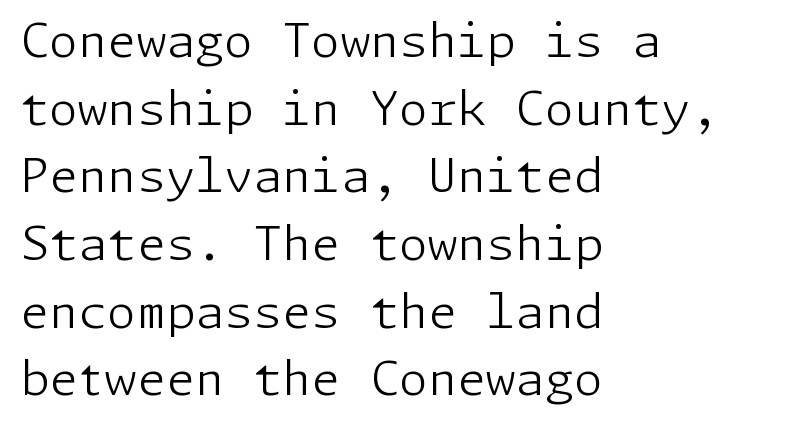
These lines stack with their left ends in a neat column. The baseline area is clear. This rendering employs a face without finishing strokes, i.e., a sans-serif. The font's upright variant was chosen for this text. How would I describe the line gaps? Plain and ordinary. This is not heavy type; no bold has been used.
